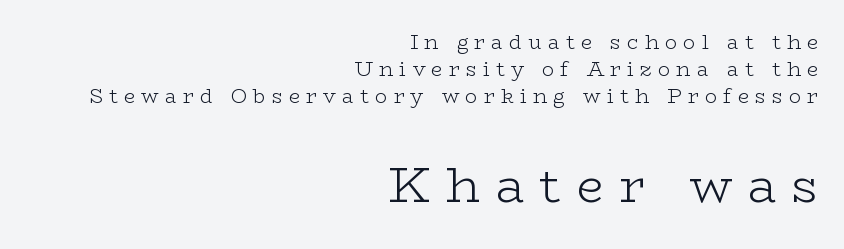
Q: Is the text bold? A: No.
Q: Is the text italic (slanted)? A: No, it is upright.
Q: Is the typeface a serif or a sans-serif typeface? A: Serif.
Q: Is the text underlined? A: No.
Q: How is the paragraph aligned? A: Right-aligned.
Q: Is the spacing between letters normal or unusually wide? A: Unusually wide.
Q: Is the spacing between lines tight, normal or loose? A: Normal.
Q: Which block of text is set in a larger size, the first (top) or the second (bottom)? A: The second (bottom) one.
Q: Width (condensed, normal, or wide)? A: Wide.
Q: Stroke contrast? A: Low.
Q: x-height? A: Medium.
Q: Monospaced? A: No.
